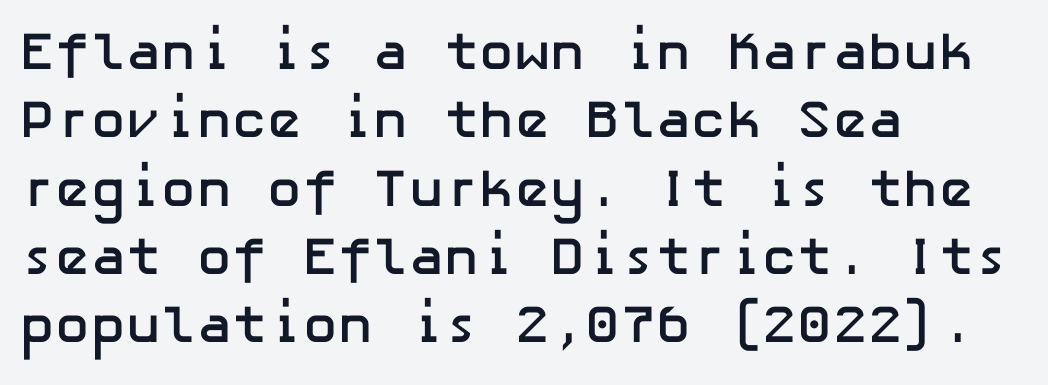
The image shows 53 px semibold sans-serif type, upright; set left-aligned, normal line spacing (1.29x), normal letter spacing, not underlined; low stroke contrast and a medium x-height.
